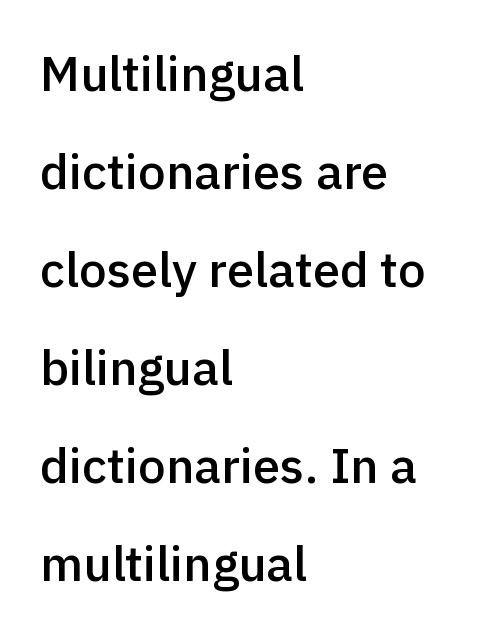
Q: Is the text bold? A: Semi-bold.
Q: Is the text italic (slanted)? A: No, it is upright.
Q: Is the typeface a serif or a sans-serif typeface? A: Sans-serif.
Q: Is the text underlined? A: No.
Q: How is the paragraph aligned? A: Left-aligned.
Q: Is the spacing between letters normal or unusually wide? A: Normal.
Q: Is the spacing between lines tight, normal or loose? A: Loose.
Q: Width (condensed, normal, or wide)? A: Normal.
Q: x-height? A: Medium.
Q: Monospaced? A: No.
